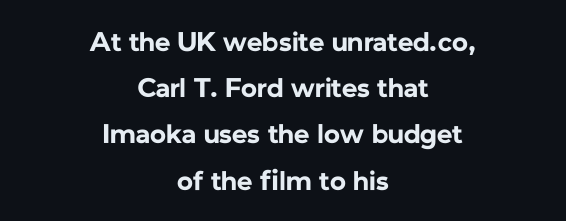
Q: Is the text bold? A: Yes.
Q: Is the text italic (slanted)? A: No, it is upright.
Q: Is the text underlined? A: No.
Q: How is the paragraph aligned? A: Centered.
Q: Is the spacing between letters normal or unusually wide? A: Normal.
